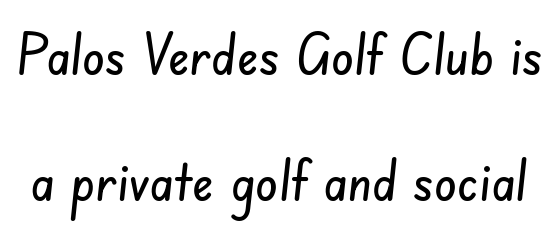
{"serif": "no", "width": "condensed", "stroke_contrast": "low", "x_height": "small", "monospaced": "no", "underline": "no", "line_spacing": "loose", "line_spacing_ratio": 2.21, "letter_spacing": "normal", "letter_spacing_em": 0.0, "glyph_px": 57}
